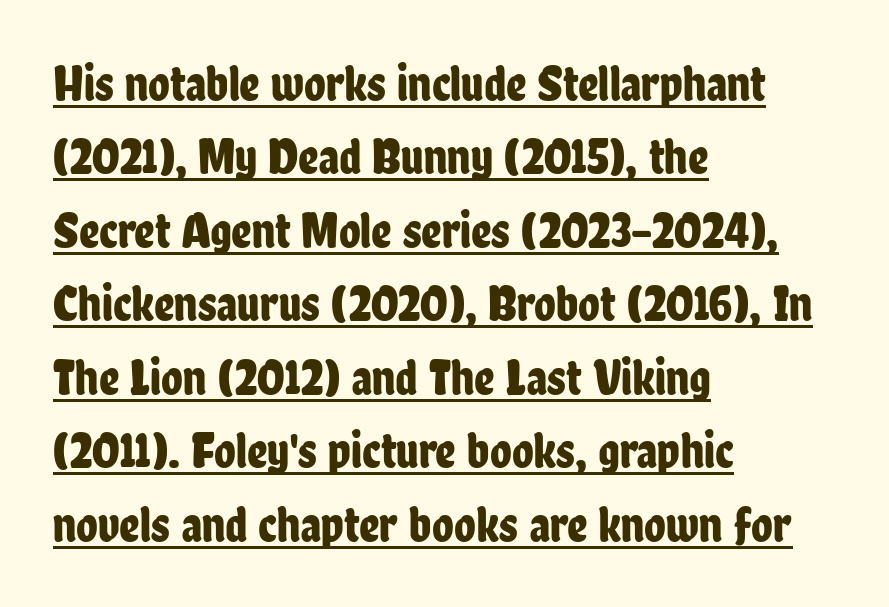
Q: Is the text italic (slanted)? A: No, it is upright.
Q: Is the typeface a serif or a sans-serif typeface? A: Sans-serif.
Q: Is the text underlined? A: Yes.
Q: How is the paragraph aligned? A: Left-aligned.
Q: Is the spacing between letters normal or unusually wide? A: Normal.
Q: Is the spacing between lines tight, normal or loose? A: Normal.
Q: Width (condensed, normal, or wide)? A: Condensed.
Q: Stroke contrast? A: Low.
Q: x-height? A: Medium.
Q: Monospaced? A: No.
